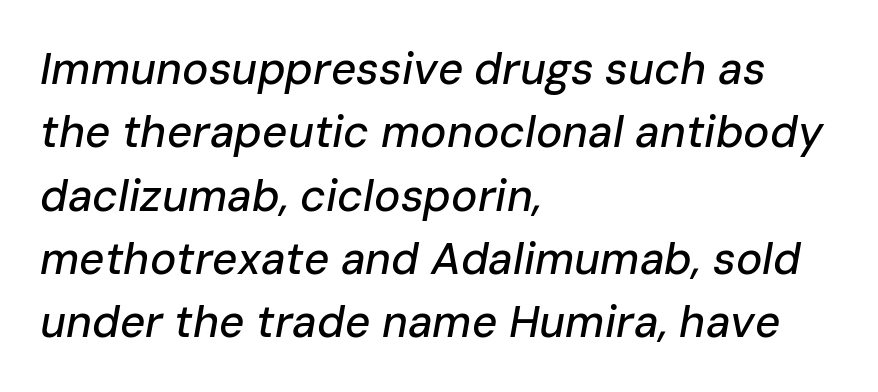
The image shows 44 px text type, italic (leaning right); set left-aligned, normal line spacing (1.44x), normal letter spacing, not underlined; low stroke contrast and a medium x-height.
